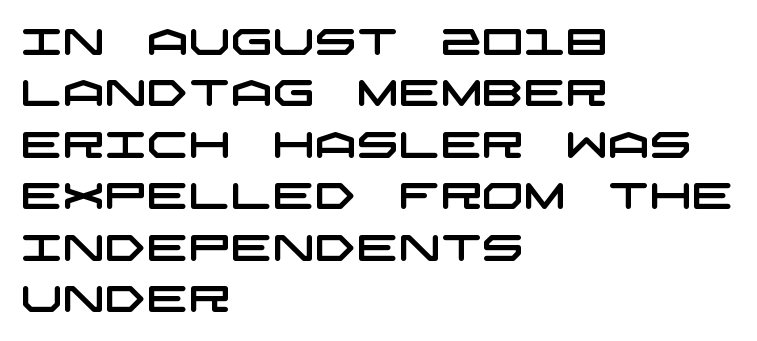
Q: Is the typeface a serif or a sans-serif typeface? A: Sans-serif.
Q: Is the text underlined? A: No.
Q: How is the paragraph aligned? A: Left-aligned.
Q: Is the spacing between letters normal or unusually wide? A: Normal.
Q: Is the spacing between lines tight, normal or loose? A: Normal.
Q: Width (condensed, normal, or wide)? A: Wide.
Q: Stroke contrast? A: Low.
Q: x-height? A: Large.
